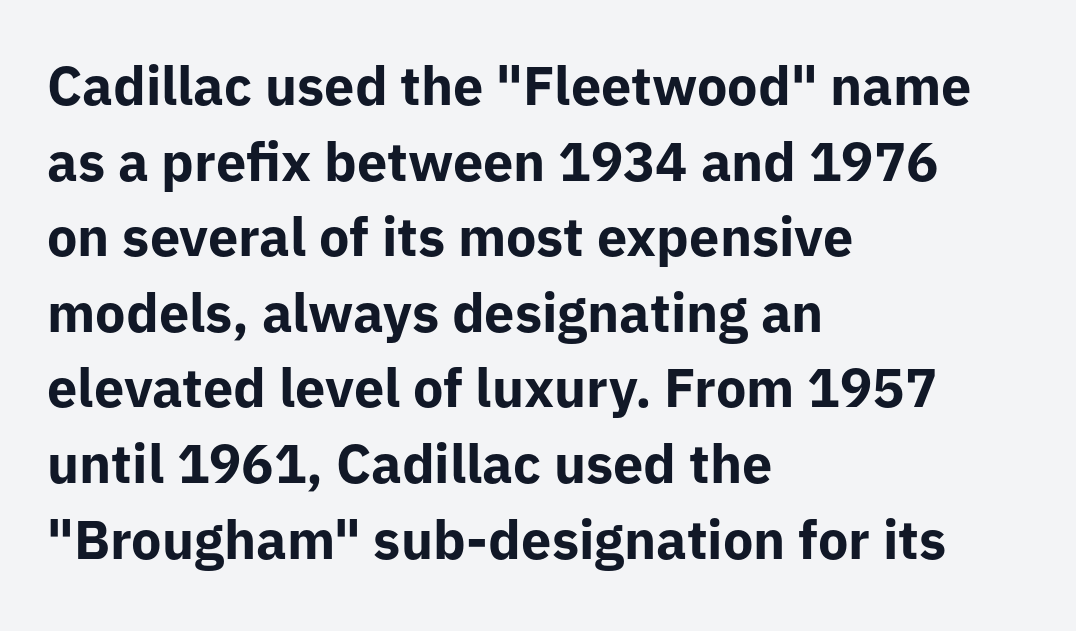
The image shows 54 px bold sans-serif type, upright; set left-aligned, normal line spacing (1.4x), normal letter spacing, not underlined; low stroke contrast and a medium x-height.
